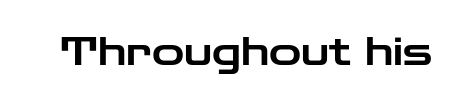
Underline: absent. How are the letters spaced? Ordinarily, with no added tracking. Is this a sans? Yes — the strokes have no serifs. A roman cut, with each character standing at attention. Varying glyph widths throughout — classic text-font behaviour.
